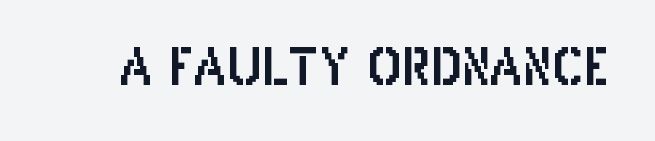
Q: Is the text italic (slanted)? A: No, it is upright.
Q: Is the typeface a serif or a sans-serif typeface? A: Sans-serif.
Q: Is the text underlined? A: No.
Q: Is the spacing between letters normal or unusually wide? A: Normal.
Q: Width (condensed, normal, or wide)? A: Condensed.
Q: Stroke contrast? A: Low.
Q: x-height? A: Large.
Q: Monospaced? A: No.
